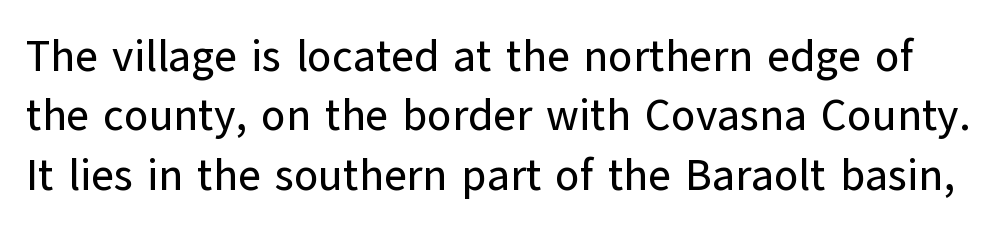
The image shows 44 px sans-serif type, upright; set normal line spacing (1.35x), normal letter spacing, not underlined; low stroke contrast and a medium x-height.
